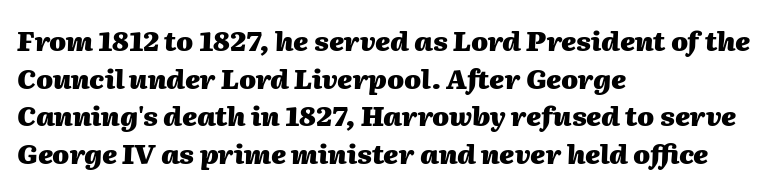
Q: Is the text bold? A: Yes.
Q: Is the text italic (slanted)? A: Yes, it leans right by about 2 degrees.
Q: Is the text underlined? A: No.
Q: How is the paragraph aligned? A: Left-aligned.
Q: Is the spacing between letters normal or unusually wide? A: Normal.
Q: Is the spacing between lines tight, normal or loose? A: Normal.
